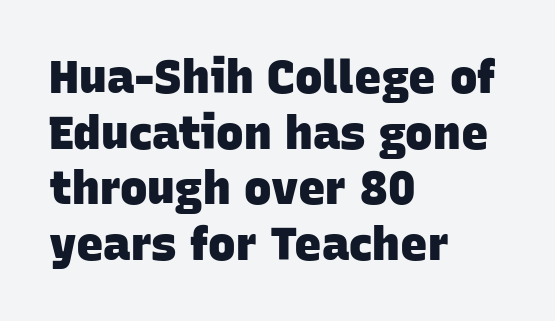
{"serif": "no", "bold": "yes", "weight": "heavy", "width": "normal", "stroke_contrast": "low", "x_height": "large", "monospaced": "no", "underline": "no", "align": "left", "line_spacing_ratio": 1.21, "letter_spacing": "normal", "letter_spacing_em": 0.0, "glyph_px": 46}
